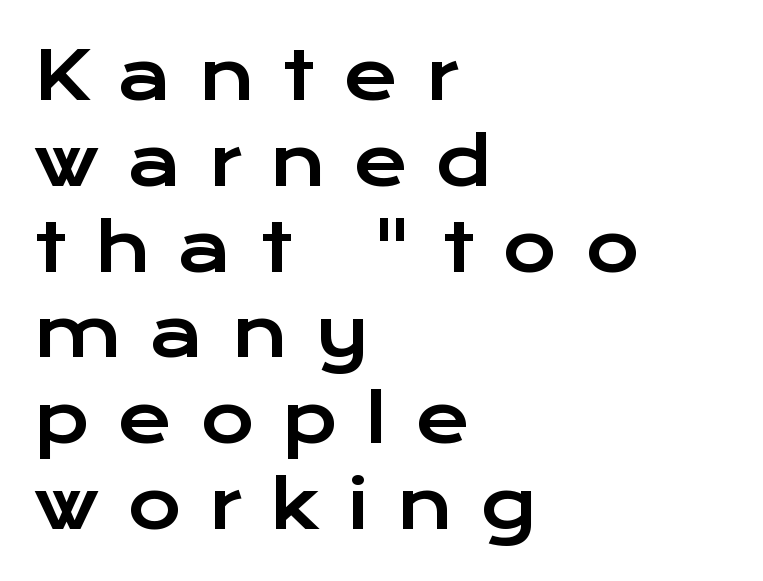
Q: Is the text italic (slanted)? A: No, it is upright.
Q: Is the typeface a serif or a sans-serif typeface? A: Sans-serif.
Q: Is the text underlined? A: No.
Q: How is the paragraph aligned? A: Left-aligned.
Q: Is the spacing between letters normal or unusually wide? A: Unusually wide.
Q: Is the spacing between lines tight, normal or loose? A: Normal.
Q: Width (condensed, normal, or wide)? A: Wide.
Q: Stroke contrast? A: Low.
Q: x-height? A: Medium.
Q: Monospaced? A: No.
